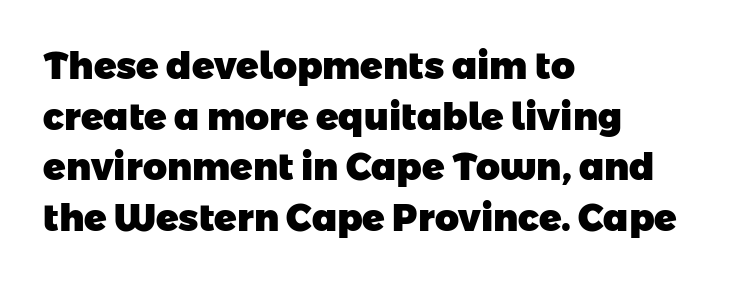
Q: Is the text bold? A: Yes.
Q: Is the typeface a serif or a sans-serif typeface? A: Sans-serif.
Q: Is the text underlined? A: No.
Q: How is the paragraph aligned? A: Left-aligned.
Q: Is the spacing between letters normal or unusually wide? A: Normal.
Q: Is the spacing between lines tight, normal or loose? A: Normal.
Q: Width (condensed, normal, or wide)? A: Normal.
Q: Stroke contrast? A: Low.
Q: x-height? A: Medium.
Q: Monospaced? A: No.
